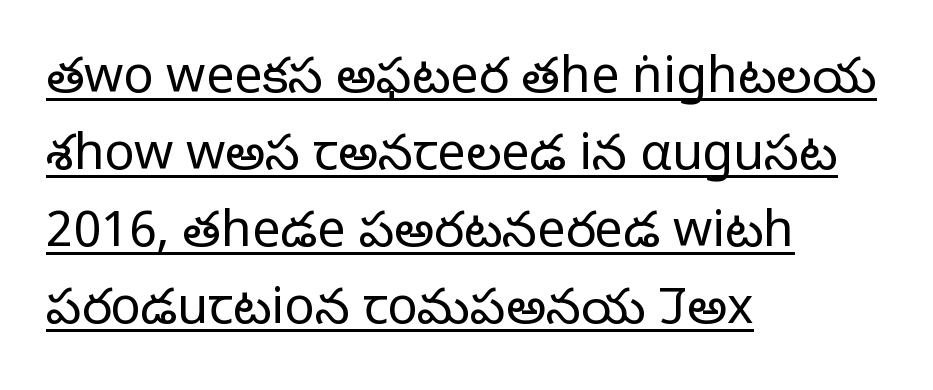
The image shows 50 px light sans-serif type, upright; set left-aligned, normal line spacing (1.54x), normal letter spacing, underlined; low stroke contrast and a medium x-height.
